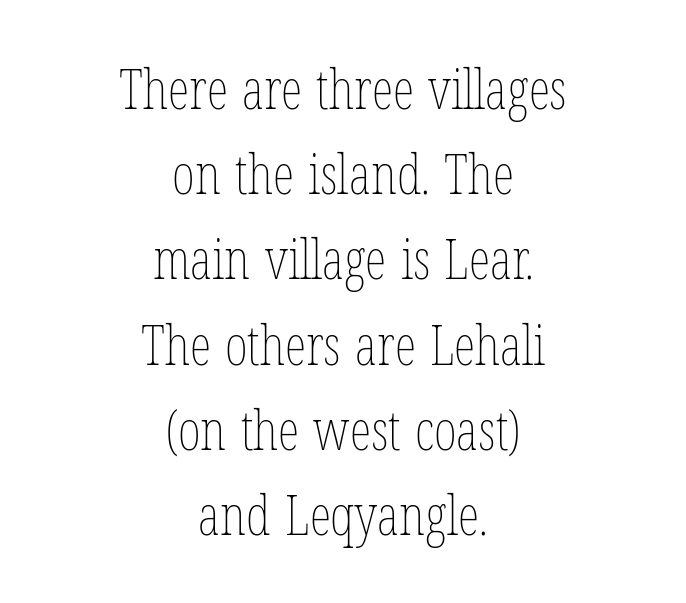
{"italic": "no", "bold": "no", "weight": "thin", "width": "condensed", "stroke_contrast": "low", "x_height": "medium", "monospaced": "no", "underline": "no", "align": "center", "line_spacing": "normal", "line_spacing_ratio": 1.55, "letter_spacing": "normal", "letter_spacing_em": 0.0, "glyph_px": 55}
